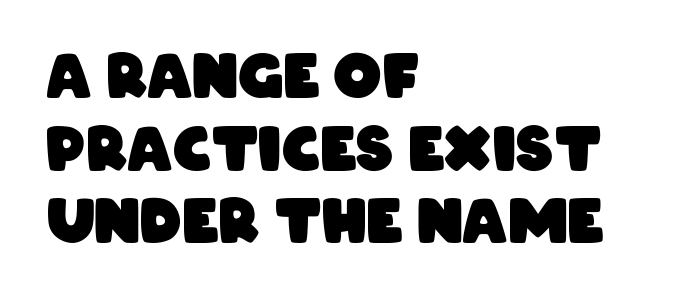
{"serif": "no", "bold": "yes", "weight": "heavy", "width": "condensed", "stroke_contrast": "low", "x_height": "large", "monospaced": "no", "underline": "no", "align": "left", "line_spacing_ratio": 1.21, "letter_spacing": "normal", "letter_spacing_em": 0.0, "glyph_px": 60}
